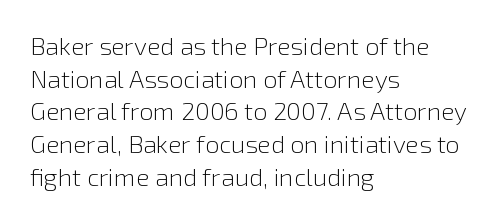
What's the leading like? Ordinary, nothing unusual. The passage shown has conventional tracking throughout. The typography opts for an upright posture over an oblique one. The passage is arranged the way most books set body copy — flush left.
